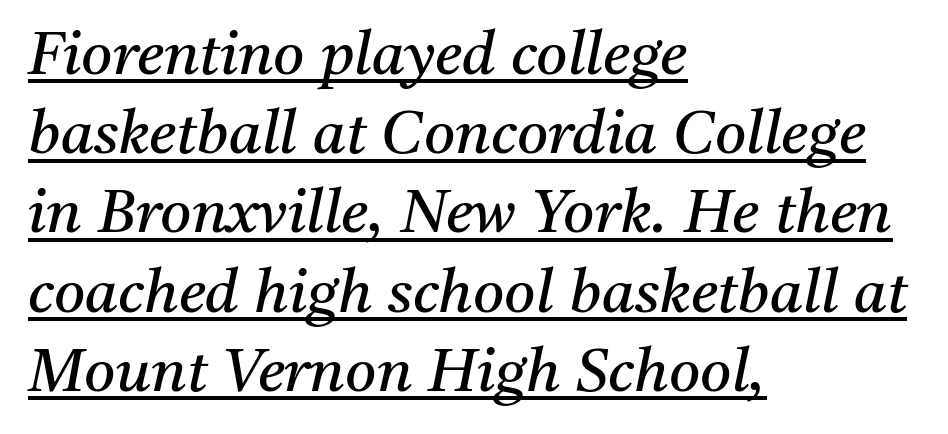
Q: Is the text bold? A: No.
Q: Is the text italic (slanted)? A: Yes, it leans right by about 11 degrees.
Q: Is the typeface a serif or a sans-serif typeface? A: Serif.
Q: Is the text underlined? A: Yes.
Q: How is the paragraph aligned? A: Left-aligned.
Q: Is the spacing between letters normal or unusually wide? A: Normal.
Q: Is the spacing between lines tight, normal or loose? A: Normal.
Q: Width (condensed, normal, or wide)? A: Normal.
Q: Stroke contrast? A: Medium.
Q: x-height? A: Medium.
Q: Monospaced? A: No.
